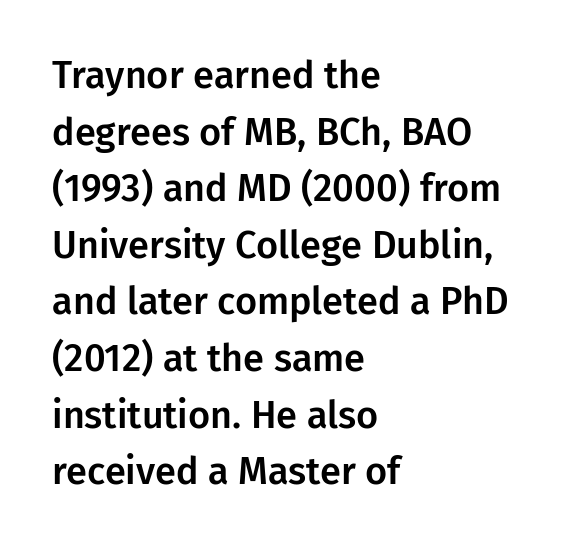
The image shows 38 px sans-serif type, upright; set left-aligned, normal line spacing (1.49x), normal letter spacing, not underlined; low stroke contrast and a medium x-height.
